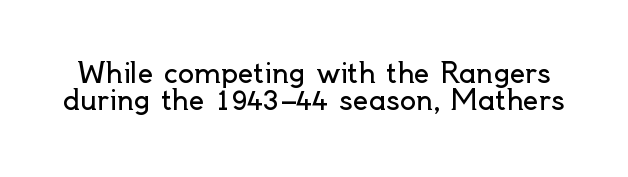
Q: Is the text bold? A: No.
Q: Is the text italic (slanted)? A: No, it is upright.
Q: Is the text underlined? A: No.
Q: Is the spacing between letters normal or unusually wide? A: Normal.
Q: Is the spacing between lines tight, normal or loose? A: Tight.
